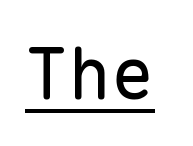
{"serif": "no", "italic": "no", "bold": "no", "weight": "regular", "width": "normal", "stroke_contrast": "low", "x_height": "medium", "monospaced": "yes", "underline": "yes", "letter_spacing": "normal", "letter_spacing_em": 0.0, "glyph_px": 72}
